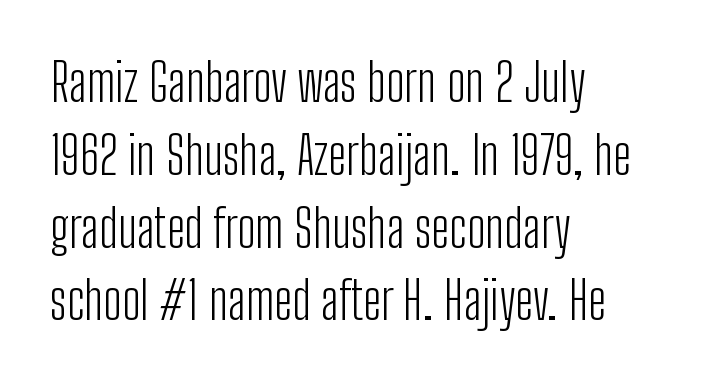
{"serif": "no", "italic": "no", "bold": "no", "weight": "light", "width": "condensed", "stroke_contrast": "low", "x_height": "medium", "monospaced": "no", "underline": "no", "align": "left", "line_spacing": "normal", "line_spacing_ratio": 1.4, "letter_spacing": "normal", "letter_spacing_em": 0.0, "glyph_px": 52}
